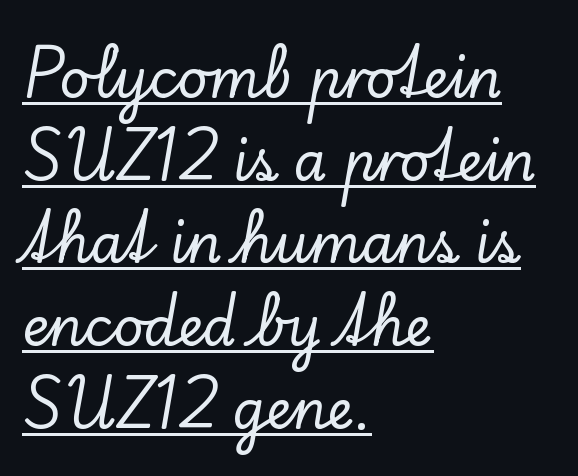
The image shows 53 px serif type; set left-aligned, normal line spacing (1.56x), normal letter spacing, underlined; low stroke contrast and a small x-height.
